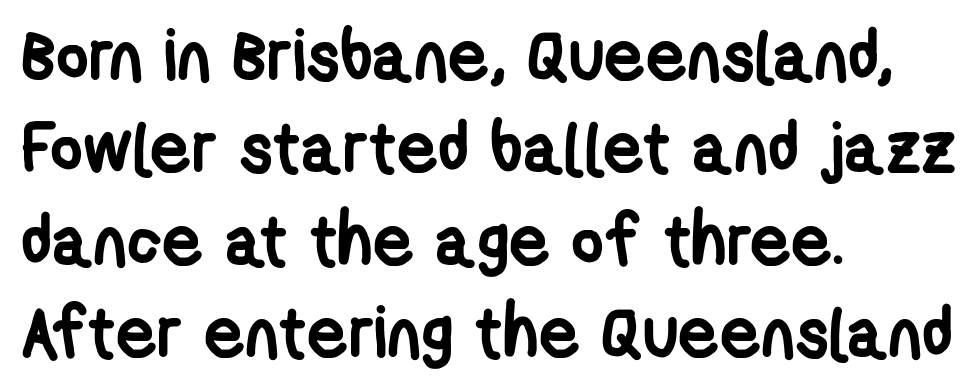
{"serif": "no", "bold": "yes", "weight": "semibold", "width": "condensed", "stroke_contrast": "low", "x_height": "medium", "monospaced": "no", "underline": "no", "align": "left", "line_spacing": "normal", "line_spacing_ratio": 1.3, "letter_spacing": "normal", "letter_spacing_em": 0.0, "glyph_px": 71}
